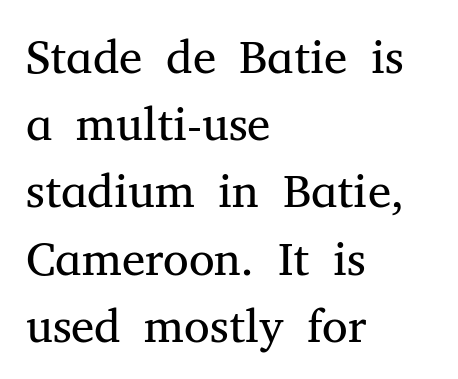
{"serif": "yes", "italic": "no", "bold": "no", "weight": "regular", "width": "normal", "stroke_contrast": "medium", "x_height": "medium", "monospaced": "no", "underline": "no", "align": "left", "line_spacing": "normal", "line_spacing_ratio": 1.43, "letter_spacing": "normal", "letter_spacing_em": 0.0, "glyph_px": 47}
